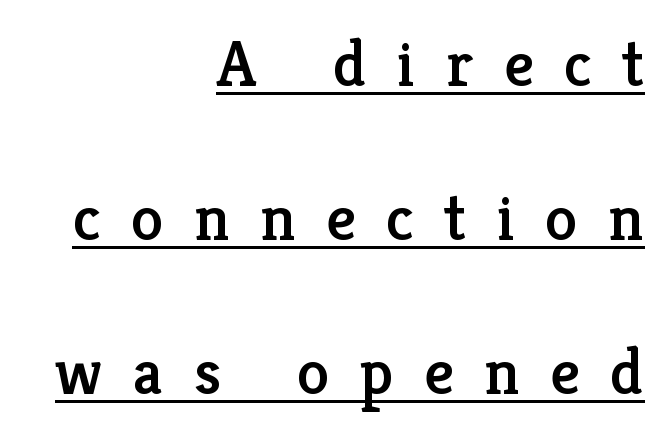
The image shows 66 px serif type, upright; set right-aligned, loose line spacing (2.33x), unusually wide letter spacing (+0.46 em), underlined; low stroke contrast and a medium x-height.
